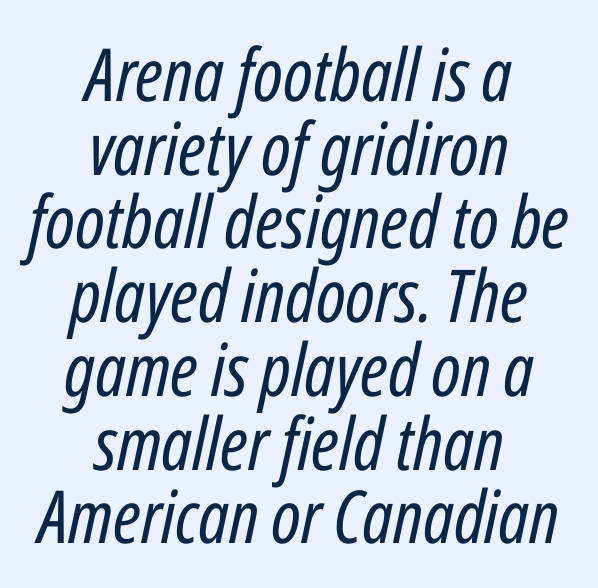
The line texture is even and compact thanks to regular tracking. Leading: reduced. The passage shown leans; its letterforms are oblique. Stroke mass is kept to a normal reading level or below. Only glyphs here, with clear space below each row.
